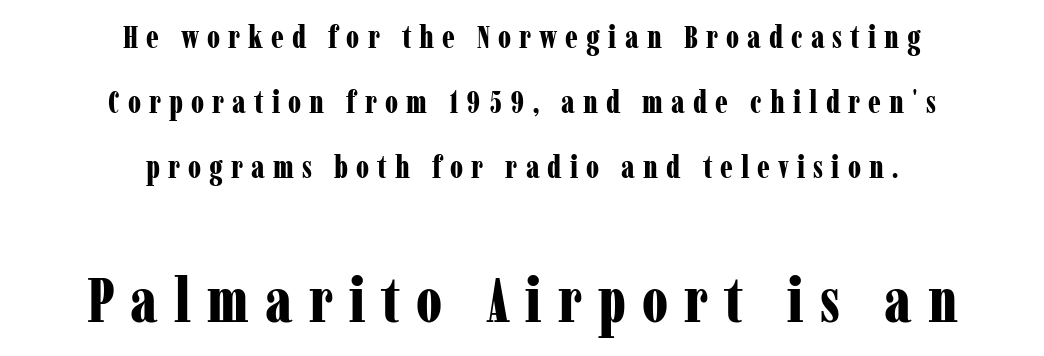
{"serif": "yes", "italic": "no", "bold": "yes", "weight": "bold", "width": "condensed", "stroke_contrast": "low", "x_height": "medium", "monospaced": "no", "underline": "no", "align": "center", "line_spacing": "loose", "line_spacing_ratio": 2.1, "letter_spacing": "wide", "letter_spacing_em": 0.26, "larger_block": "second", "size_ratio": 2.0, "glyph_px": 62}
